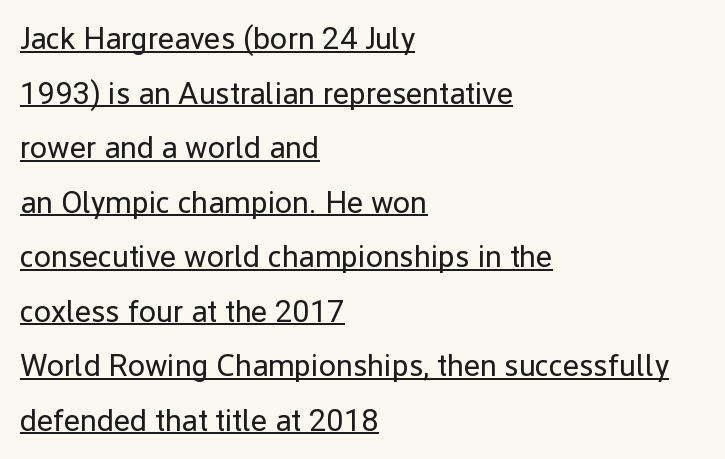
Caption: multi-line text, flush left, ragged right. Note: no serifs on the glyphs. Does a line run under the words? Yes, clearly. The weight would be labelled regular, book, light, or lighter still.
